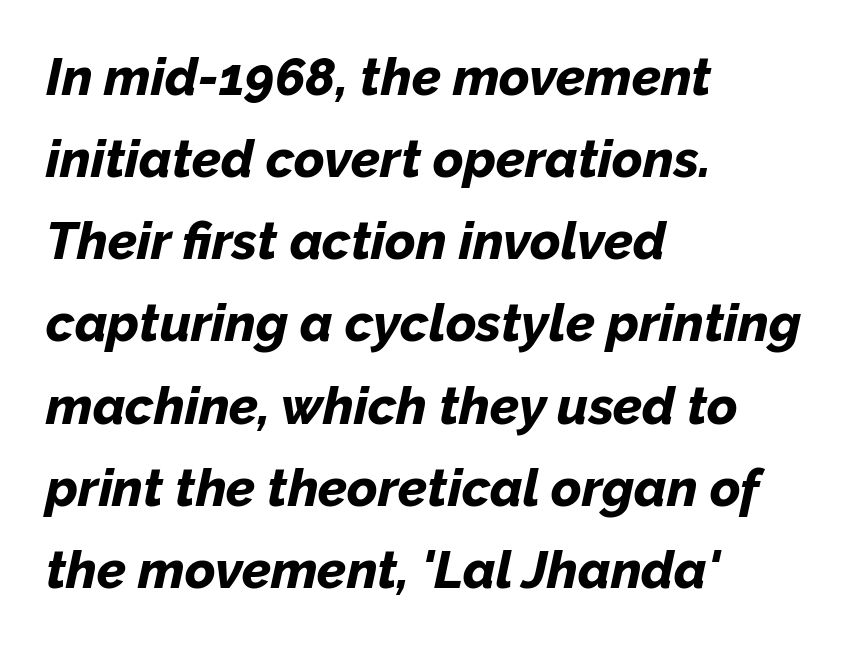
{"italic": "yes", "lean": "right", "slant_degrees": 12, "bold": "yes", "weight": "bold", "width": "normal", "stroke_contrast": "low", "x_height": "medium", "monospaced": "no", "underline": "no", "align": "left", "line_spacing": "normal", "line_spacing_ratio": 1.58, "letter_spacing": "normal", "letter_spacing_em": 0.0, "glyph_px": 52}
